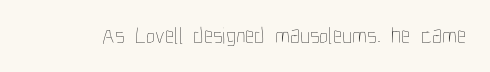
The image shows 23 px text type, upright; set normal letter spacing, not underlined.
